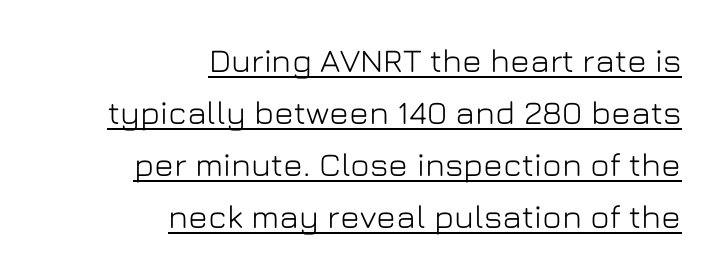
Q: Is the text italic (slanted)? A: No, it is upright.
Q: Is the typeface a serif or a sans-serif typeface? A: Sans-serif.
Q: Is the text underlined? A: Yes.
Q: How is the paragraph aligned? A: Right-aligned.
Q: Is the spacing between letters normal or unusually wide? A: Normal.
Q: Is the spacing between lines tight, normal or loose? A: Normal.
Q: Width (condensed, normal, or wide)? A: Normal.
Q: Stroke contrast? A: Low.
Q: x-height? A: Medium.
Q: Monospaced? A: No.
